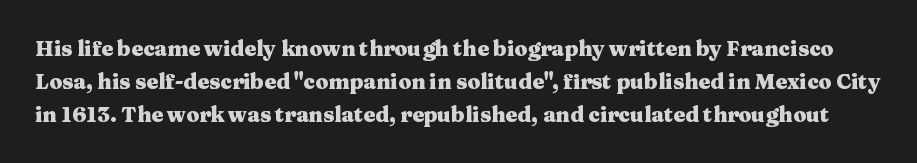
The image shows 21 px bold type, upright; set normal line spacing (1.57x), normal letter spacing, not underlined.
